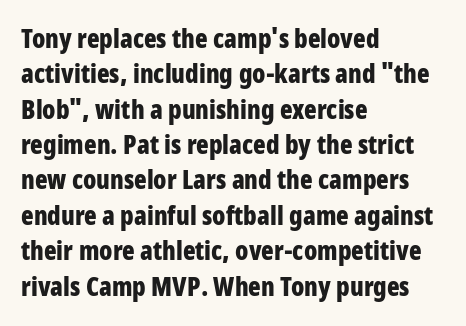
Normally led — the rows are evenly, conventionally spaced. A roman cut, with each character standing at attention. The gaps between neighbouring characters are ordinary and unremarkable. The words here are not underlined. Left-aligned paragraph, ragged on the right. The typesetting leans heavy: a genuine bold.
